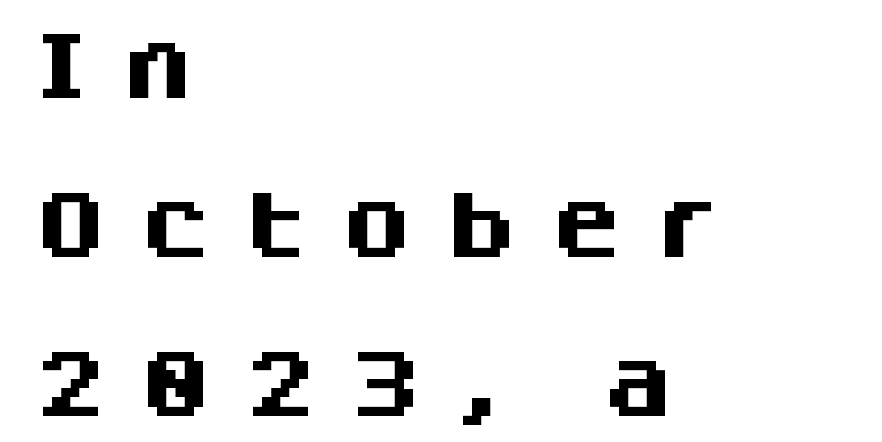
{"serif": "no", "italic": "no", "bold": "yes", "weight": "heavy", "width": "normal", "stroke_contrast": "medium", "x_height": "large", "monospaced": "no", "underline": "no", "align": "left", "line_spacing": "loose", "line_spacing_ratio": 2.18, "letter_spacing": "wide", "letter_spacing_em": 0.44, "glyph_px": 73}
